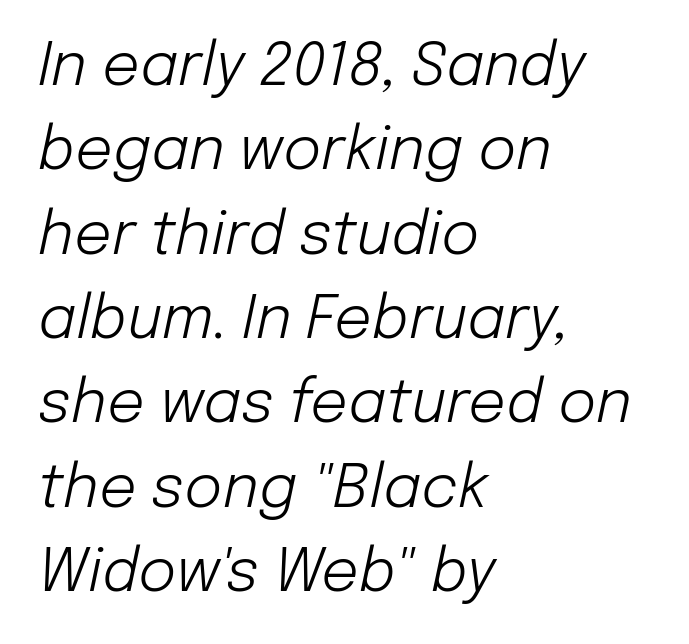
Q: Is the text bold? A: No.
Q: Is the text italic (slanted)? A: Yes, it leans right by about 12 degrees.
Q: Is the text underlined? A: No.
Q: How is the paragraph aligned? A: Left-aligned.
Q: Is the spacing between letters normal or unusually wide? A: Normal.
Q: Is the spacing between lines tight, normal or loose? A: Normal.
Q: Width (condensed, normal, or wide)? A: Normal.
Q: Stroke contrast? A: Low.
Q: x-height? A: Medium.
Q: Monospaced? A: No.
